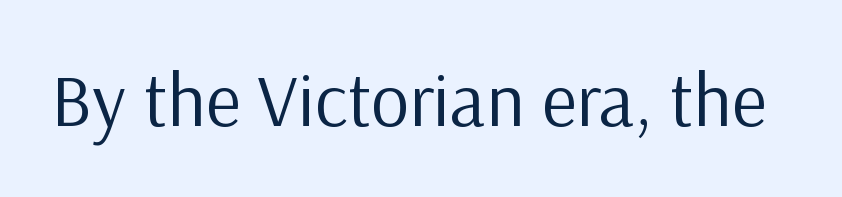
The rendering uses natural spacing where letterforms have individual widths. Default kerning and tracking; the words read as compact shapes. Do the letters lean? They stand straight. Honestly, there is no underline to notice here at all. Each letter's strokes conclude bluntly, with no projecting serifs. Is this a heavy cut? Hardly; it is regular or lighter.
